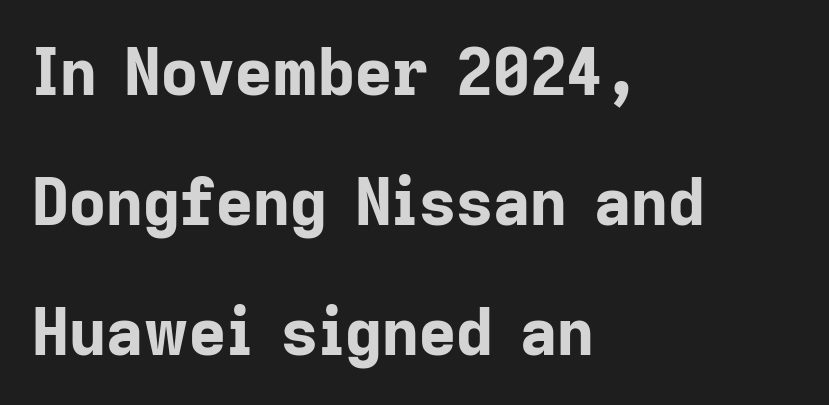
The area under the type is left untouched. Does extra space separate the letters? No, they use regular spacing. These lines stand farther apart than default settings would place them. Students, this is bold: see how much ink each stroke carries. Tall strokes in this sample are plumb rather than angled.
